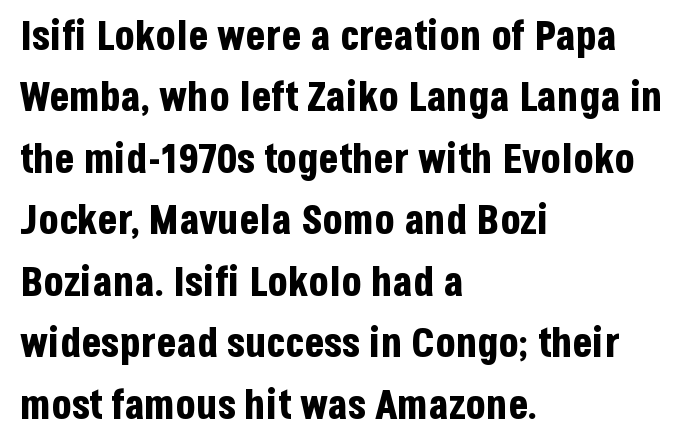
{"serif": "no", "italic": "no", "bold": "yes", "weight": "bold", "width": "condensed", "stroke_contrast": "low", "x_height": "large", "monospaced": "no", "underline": "no", "align": "left", "line_spacing": "normal", "line_spacing_ratio": 1.5, "letter_spacing": "normal", "letter_spacing_em": 0.0, "glyph_px": 41}
